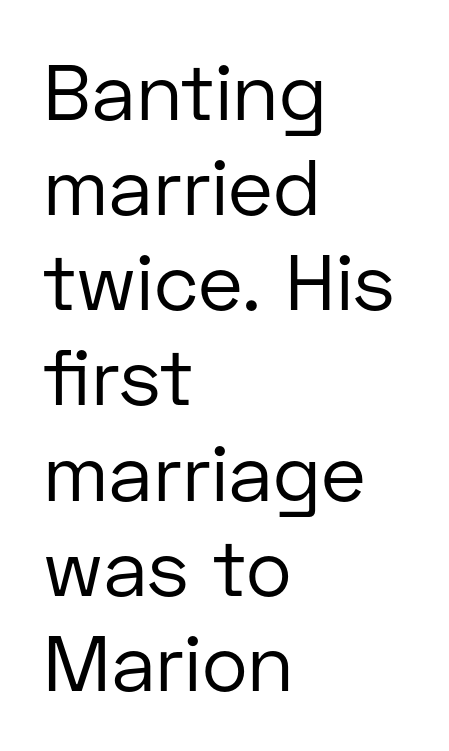
{"serif": "no", "italic": "no", "bold": "no", "weight": "regular", "width": "normal", "stroke_contrast": "low", "x_height": "medium", "monospaced": "no", "underline": "no", "align": "left", "line_spacing_ratio": 1.22, "letter_spacing": "normal", "letter_spacing_em": 0.0, "glyph_px": 78}
